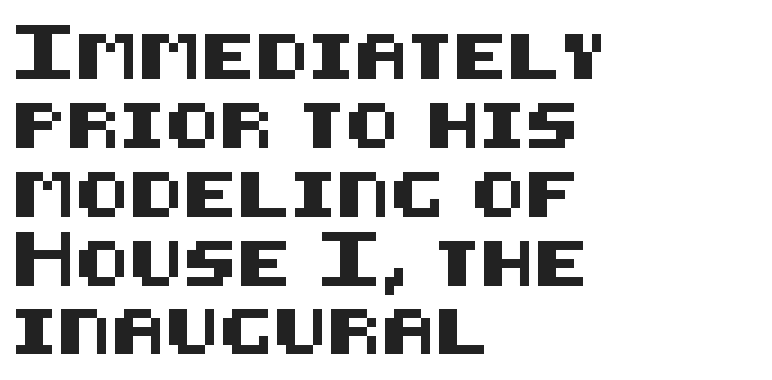
The image shows 45 px sans-serif type, upright; set left-aligned, normal line spacing (1.53x), normal letter spacing, not underlined; medium stroke contrast and a large x-height.
